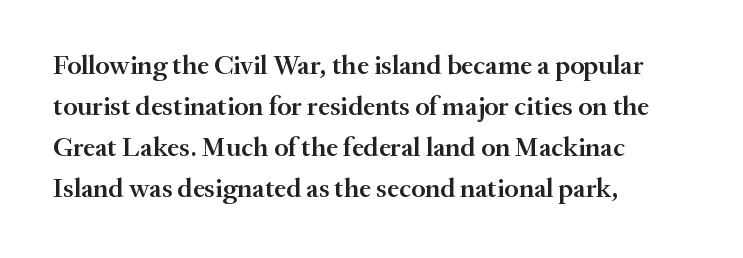
The image shows 27 px text type, upright; set left-aligned, normal line spacing (1.52x), normal letter spacing, not underlined.
